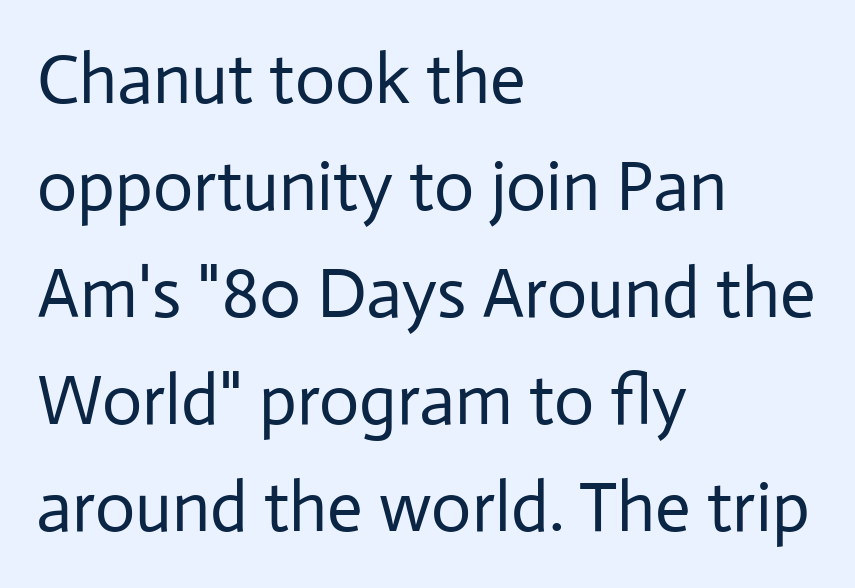
The image shows 70 px regular-weight sans-serif type, upright; set left-aligned, normal line spacing (1.53x), normal letter spacing, not underlined; low stroke contrast and a medium x-height.
